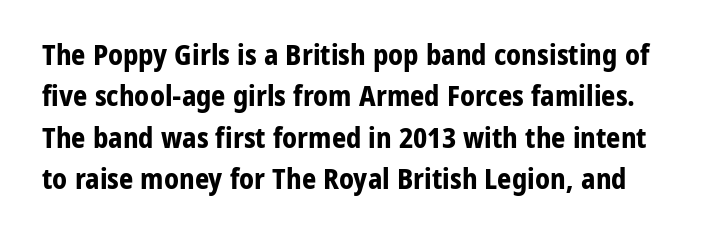
Q: Is the text bold? A: Yes.
Q: Is the text italic (slanted)? A: No, it is upright.
Q: Is the typeface a serif or a sans-serif typeface? A: Sans-serif.
Q: Is the text underlined? A: No.
Q: Is the spacing between letters normal or unusually wide? A: Normal.
Q: Is the spacing between lines tight, normal or loose? A: Normal.
Q: Width (condensed, normal, or wide)? A: Normal.
Q: Stroke contrast? A: Low.
Q: x-height? A: Medium.
Q: Monospaced? A: No.
